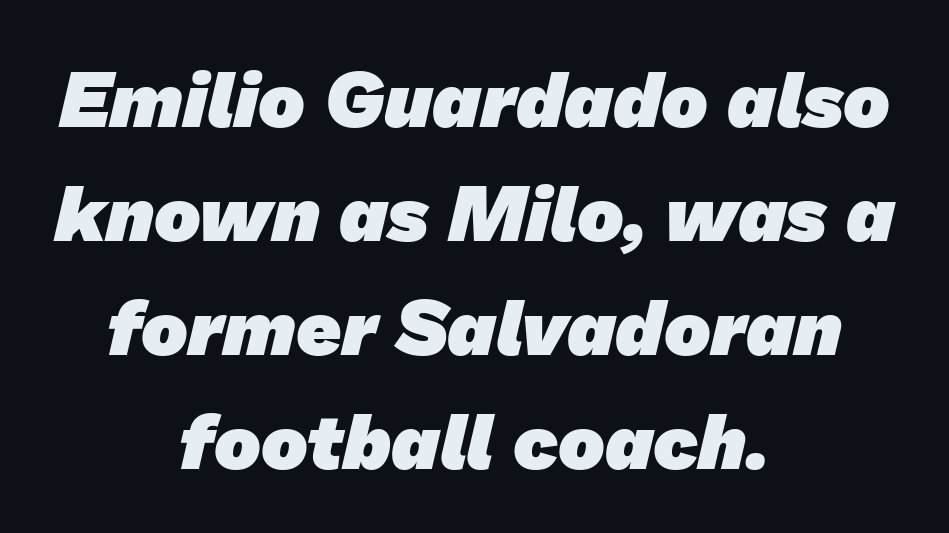
Weight: bold. To sum up the face: it is a sans, with no serifs. The text block is weighted toward neither margin, spreading evenly from the middle. Think of a printed novel: that variable character pitch is what you see here.
